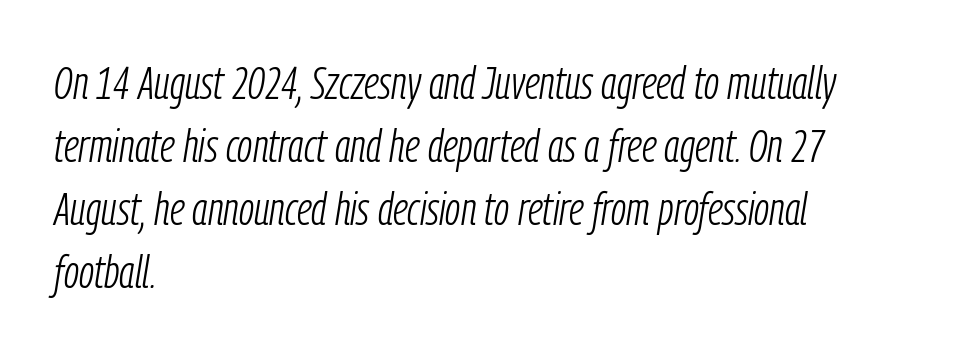
{"italic": "yes", "lean": "right", "slant_degrees": 9, "bold": "no", "weight": "light", "width": "condensed", "stroke_contrast": "low", "x_height": "medium", "monospaced": "no", "underline": "no", "align": "left", "line_spacing": "normal", "line_spacing_ratio": 1.37, "letter_spacing": "normal", "letter_spacing_em": 0.0, "glyph_px": 46}
